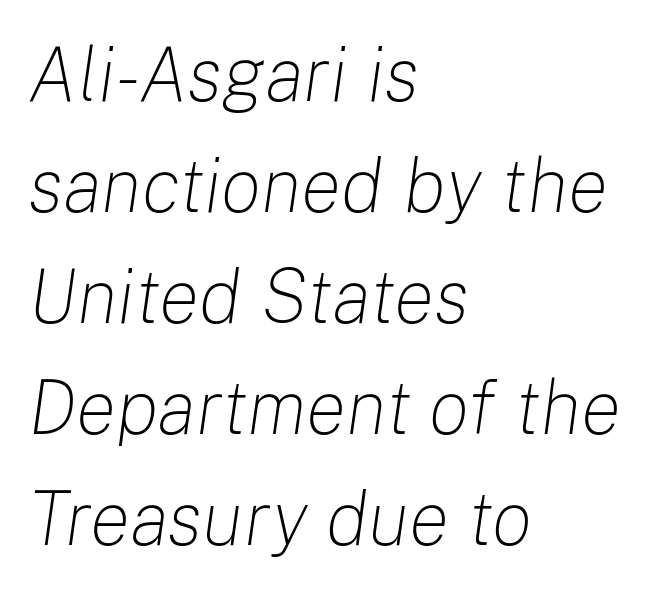
Vertical stems look standard width or narrower in stroke. In terms of letterspacing, this is plain default setting. The glyphs are unaccompanied by any horizontal stroke below them. The face used here is proportionally spaced, like ordinary book or web type.
